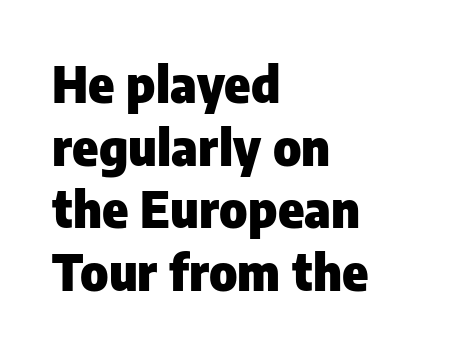
{"serif": "no", "italic": "no", "bold": "yes", "weight": "heavy", "width": "normal", "stroke_contrast": "low", "x_height": "medium", "monospaced": "no", "underline": "no", "align": "left", "line_spacing": "normal", "line_spacing_ratio": 1.28, "letter_spacing": "normal", "letter_spacing_em": 0.0, "glyph_px": 49}
